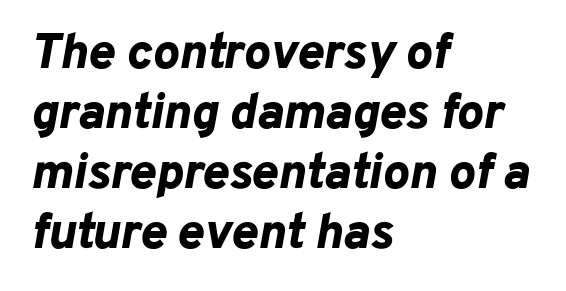
Q: Is the text bold? A: Yes.
Q: Is the text italic (slanted)? A: Yes, it leans right by about 10 degrees.
Q: Is the text underlined? A: No.
Q: How is the paragraph aligned? A: Left-aligned.
Q: Is the spacing between letters normal or unusually wide? A: Normal.
Q: Width (condensed, normal, or wide)? A: Normal.
Q: Stroke contrast? A: Low.
Q: x-height? A: Medium.
Q: Monospaced? A: No.
